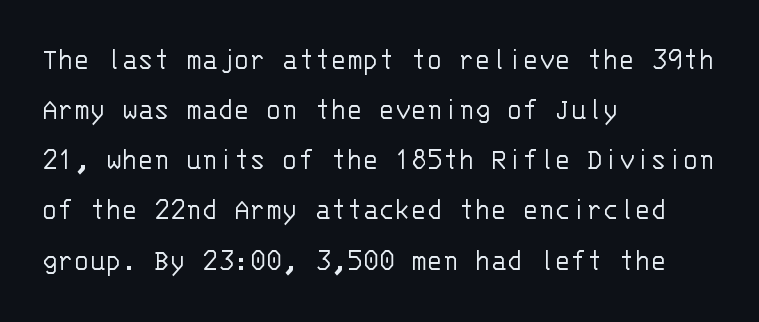
{"serif": "no", "italic": "no", "bold": "no", "weight": "light", "width": "normal", "stroke_contrast": "low", "x_height": "large", "monospaced": "yes", "underline": "no", "align": "left", "line_spacing": "normal", "line_spacing_ratio": 1.52, "letter_spacing": "normal", "letter_spacing_em": 0.0, "glyph_px": 33}
